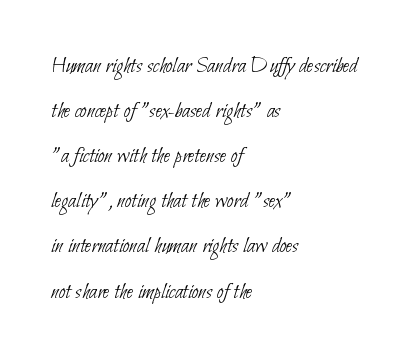
The image shows 24 px text type; set left-aligned, line spacing 1.88x, normal letter spacing, not underlined.
